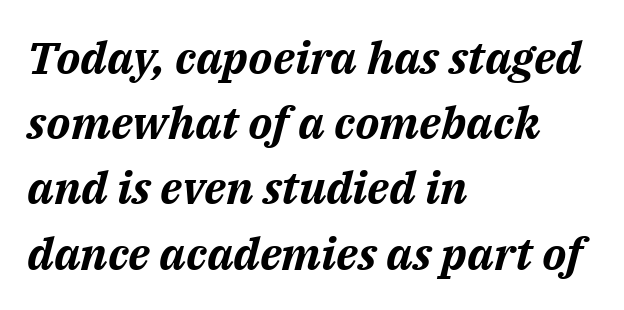
The area under the type is left untouched. The line texture is even and compact thanks to regular tracking. How would I describe the line gaps? Plain and ordinary. Each letter keeps its own natural width here, so spacing adapts to shape. Which margin do the lines hug? The left one — the right edge is uneven. The rendering applies a slant to the glyphs.
